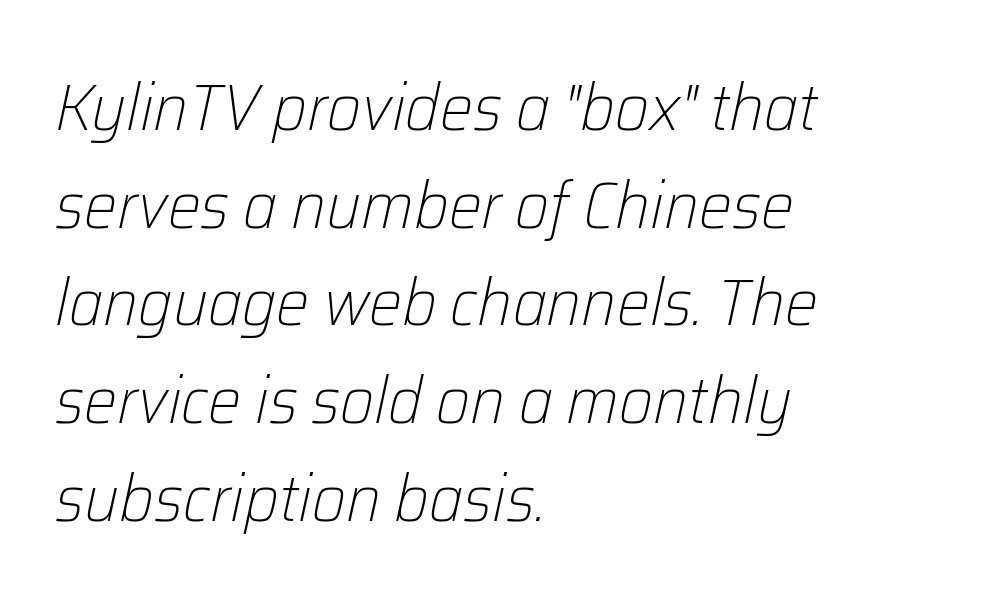
Q: Is the text bold? A: No.
Q: Is the text italic (slanted)? A: Yes, it leans right by about 12 degrees.
Q: Is the text underlined? A: No.
Q: How is the paragraph aligned? A: Left-aligned.
Q: Is the spacing between letters normal or unusually wide? A: Normal.
Q: Is the spacing between lines tight, normal or loose? A: Normal.
Q: Width (condensed, normal, or wide)? A: Normal.
Q: Stroke contrast? A: Low.
Q: x-height? A: Medium.
Q: Monospaced? A: No.
